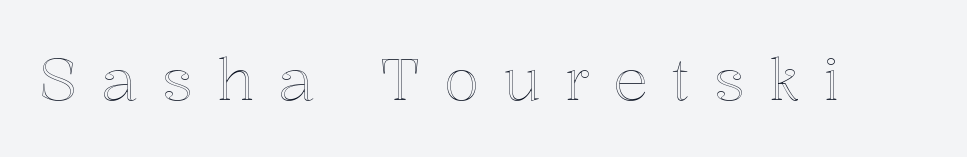
Q: Is the text italic (slanted)? A: No, it is upright.
Q: Is the text underlined? A: No.
Q: Is the spacing between letters normal or unusually wide? A: Unusually wide.
Q: Width (condensed, normal, or wide)? A: Normal.
Q: x-height? A: Medium.
Q: Monospaced? A: No.
